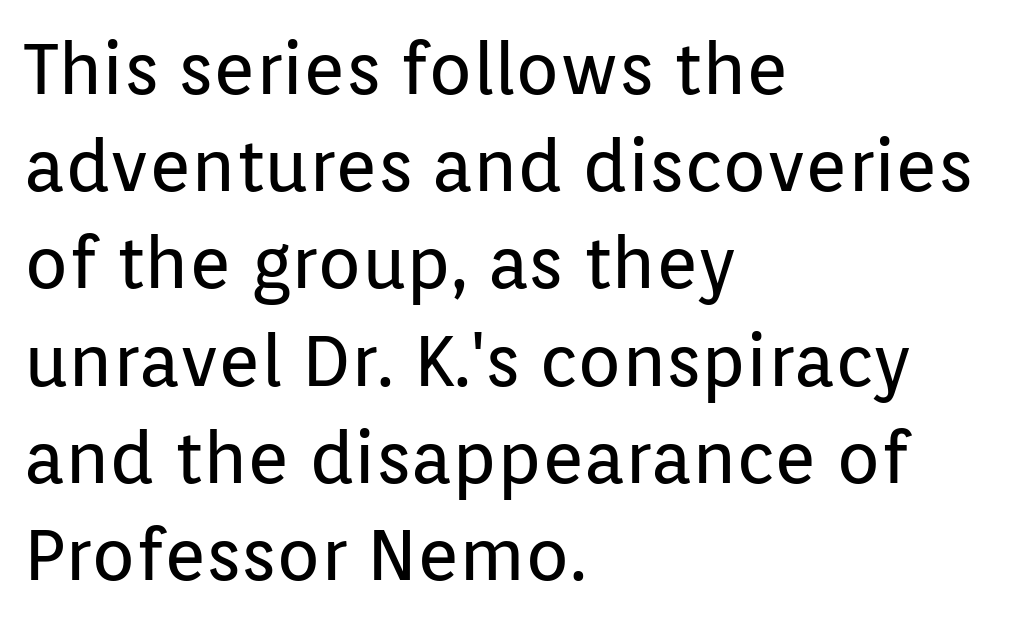
Q: Is the text bold? A: No.
Q: Is the text italic (slanted)? A: No, it is upright.
Q: Is the typeface a serif or a sans-serif typeface? A: Sans-serif.
Q: Is the text underlined? A: No.
Q: How is the paragraph aligned? A: Left-aligned.
Q: Is the spacing between letters normal or unusually wide? A: Normal.
Q: Is the spacing between lines tight, normal or loose? A: Normal.
Q: Width (condensed, normal, or wide)? A: Normal.
Q: Stroke contrast? A: Low.
Q: x-height? A: Medium.
Q: Monospaced? A: No.
